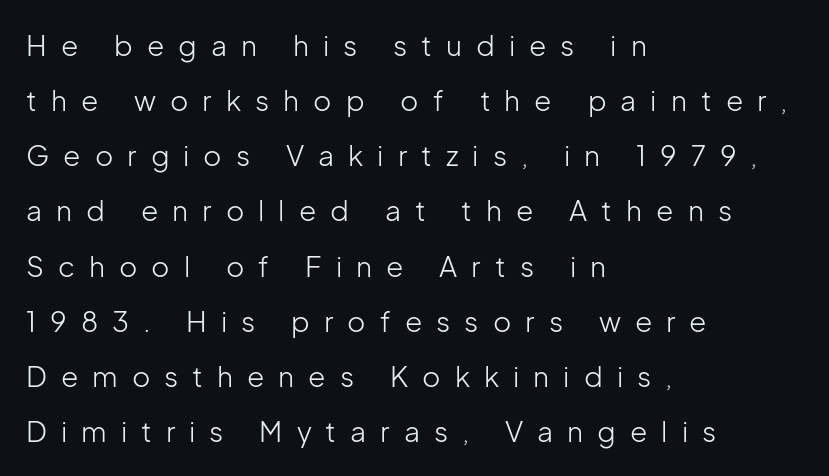
The image shows 28 px light sans-serif type, upright; set left-aligned, loose line spacing (1.97x), unusually wide letter spacing (+0.5 em), not underlined; low stroke contrast and a medium x-height.
